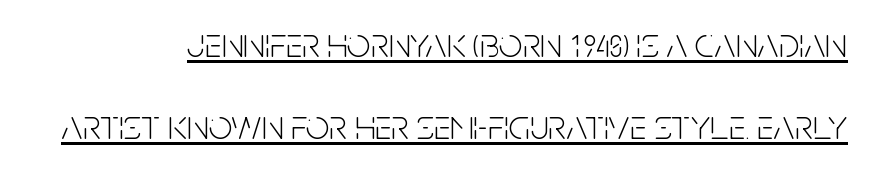
Weight class: somewhere from thin through regular. A typesetter would call this zero additional tracking. Spacing verdict: proportional, widths tailored to each character. Grotesque or geometric, the face here clearly has no serifs.
